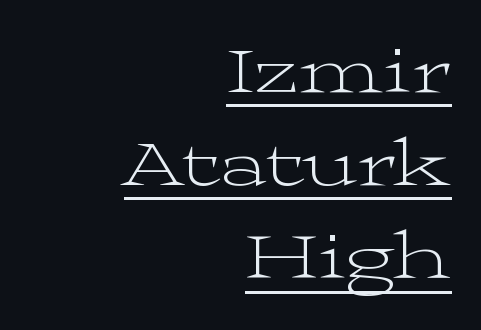
The image shows 69 px light, wide serif type, upright; set right-aligned, normal line spacing (1.35x), normal letter spacing, underlined; medium stroke contrast and a medium x-height.
